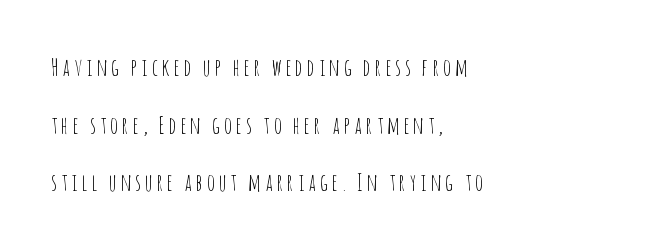
{"italic": "no", "bold": "no", "underline": "no", "align": "left", "line_spacing": "loose", "line_spacing_ratio": 2.4, "glyph_px": 24}
